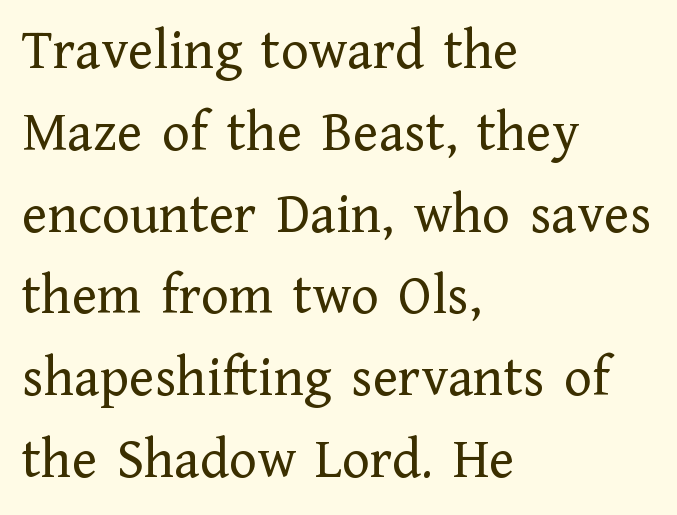
{"serif": "yes", "italic": "no", "bold": "no", "weight": "regular", "width": "normal", "stroke_contrast": "low", "x_height": "medium", "monospaced": "no", "underline": "no", "align": "left", "line_spacing": "normal", "line_spacing_ratio": 1.41, "letter_spacing": "normal", "letter_spacing_em": 0.0, "glyph_px": 58}
